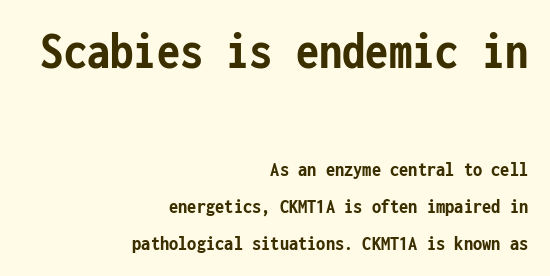
Tracking value appears to be zero — textbook default spacing. Rendered with straight, roman letterforms. Clear beneath every line of the passage. This sample uses a sans-serif face.
